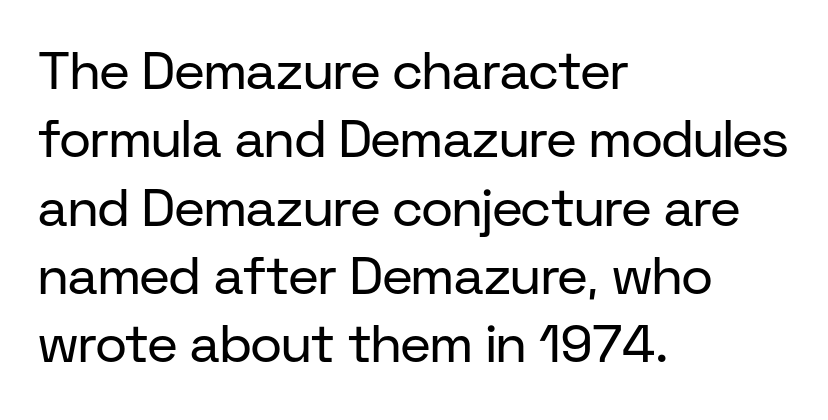
The image shows 53 px regular-weight sans-serif type, upright; set left-aligned, normal line spacing (1.29x), normal letter spacing, not underlined; low stroke contrast and a medium x-height.
